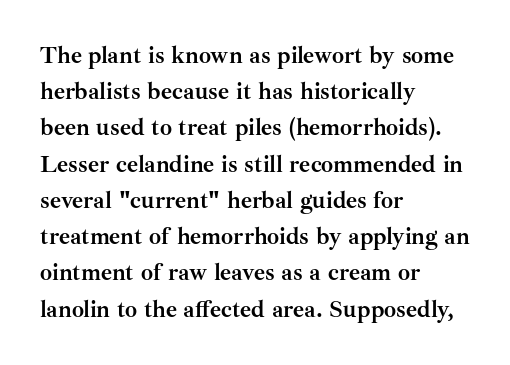
The image shows 24 px bold type, upright; set left-aligned, normal line spacing (1.51x), normal letter spacing, not underlined.
